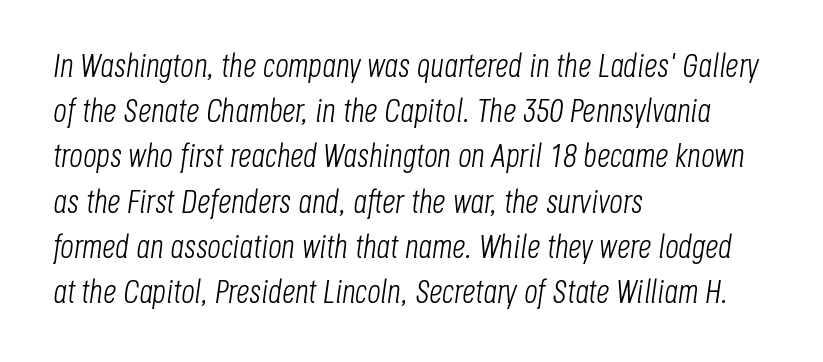
Q: Is the text bold? A: No.
Q: Is the text italic (slanted)? A: Yes, it leans right by about 8 degrees.
Q: Is the text underlined? A: No.
Q: How is the paragraph aligned? A: Left-aligned.
Q: Is the spacing between letters normal or unusually wide? A: Normal.
Q: Is the spacing between lines tight, normal or loose? A: Normal.
Q: Width (condensed, normal, or wide)? A: Condensed.
Q: Stroke contrast? A: Low.
Q: x-height? A: Large.
Q: Monospaced? A: No.
